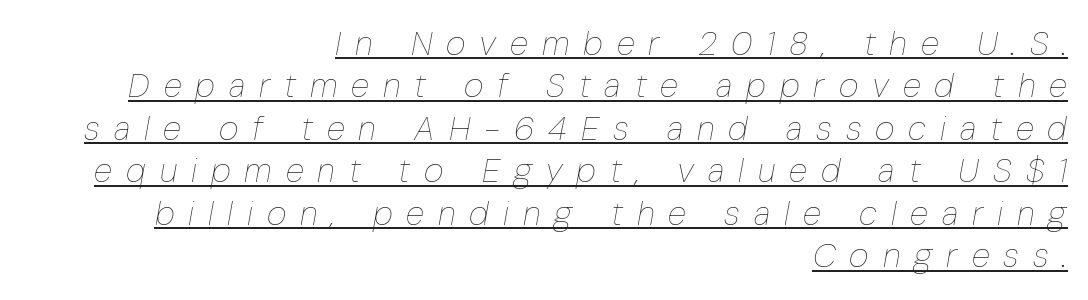
The image shows 34 px thin, condensed type, italic (leaning right); set right-aligned, normal line spacing (1.25x), unusually wide letter spacing (+0.41 em), underlined; low stroke contrast and a medium x-height.
